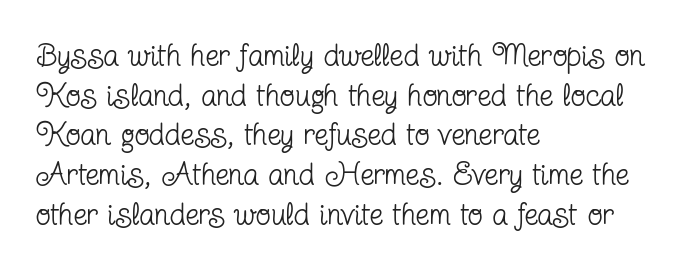
The image shows 31 px regular-weight, condensed serif type, upright; set left-aligned, normal line spacing (1.28x), normal letter spacing, not underlined; low stroke contrast and a medium x-height.
